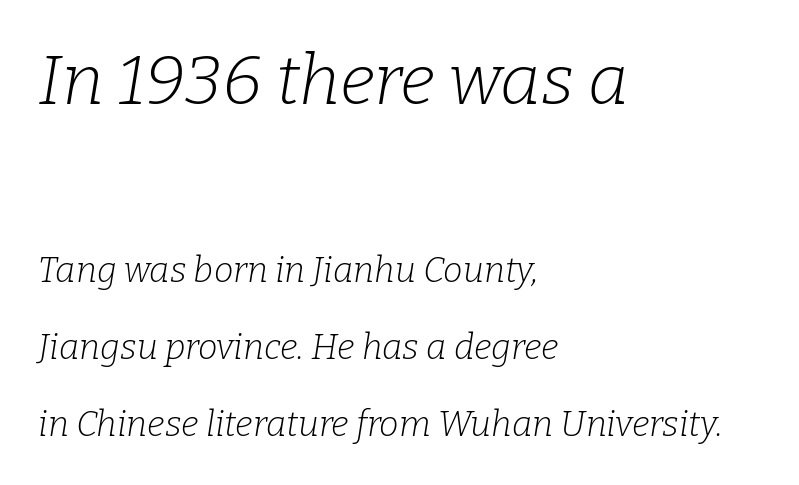
The image shows 70 px light serif type, italic (leaning right); set left-aligned, loose line spacing (2.21x), normal letter spacing, not underlined; the first (top) block is 2.0x larger; low stroke contrast and a medium x-height.
